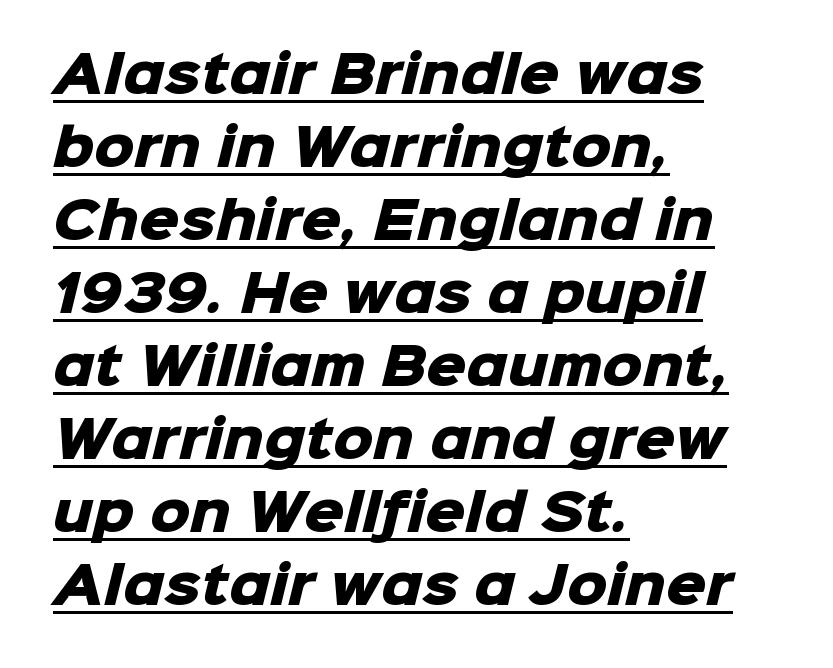
Q: Is the text bold? A: Yes.
Q: Is the typeface a serif or a sans-serif typeface? A: Sans-serif.
Q: Is the text underlined? A: Yes.
Q: How is the paragraph aligned? A: Left-aligned.
Q: Is the spacing between letters normal or unusually wide? A: Normal.
Q: Is the spacing between lines tight, normal or loose? A: Normal.
Q: Width (condensed, normal, or wide)? A: Normal.
Q: Stroke contrast? A: Low.
Q: x-height? A: Medium.
Q: Monospaced? A: No.
